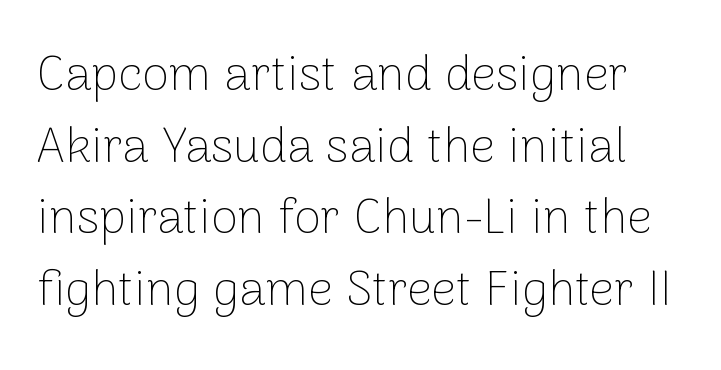
Q: Is the text bold? A: No.
Q: Is the text italic (slanted)? A: No, it is upright.
Q: Is the typeface a serif or a sans-serif typeface? A: Sans-serif.
Q: Is the text underlined? A: No.
Q: Is the spacing between letters normal or unusually wide? A: Normal.
Q: Is the spacing between lines tight, normal or loose? A: Normal.
Q: Width (condensed, normal, or wide)? A: Normal.
Q: Stroke contrast? A: Low.
Q: x-height? A: Medium.
Q: Monospaced? A: No.
